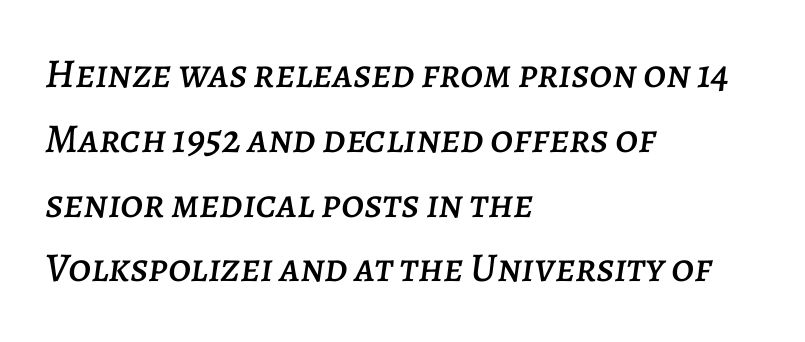
The lettering tilts uniformly, giving the passage an italic look. The rag falls on the right side of this text block. This sample has the flowing, uneven cadence of proportional lettering. Decoration check: the copy has no underline. Rows of type keep a routine distance in the vertical direction.
